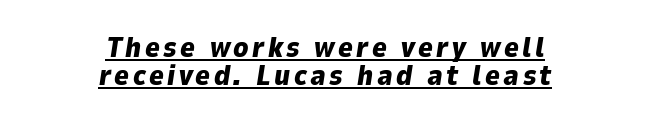
Q: Is the text bold? A: Yes.
Q: Is the text italic (slanted)? A: Yes, it leans right by about 9 degrees.
Q: Is the text underlined? A: Yes.
Q: How is the paragraph aligned? A: Centered.
Q: Is the spacing between lines tight, normal or loose? A: Tight.
Q: Width (condensed, normal, or wide)? A: Normal.
Q: Stroke contrast? A: Low.
Q: x-height? A: Medium.
Q: Monospaced? A: No.
